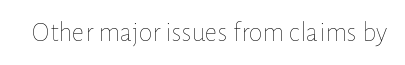
The image shows 28 px thin type, upright; set normal letter spacing, not underlined; low stroke contrast and a medium x-height.
